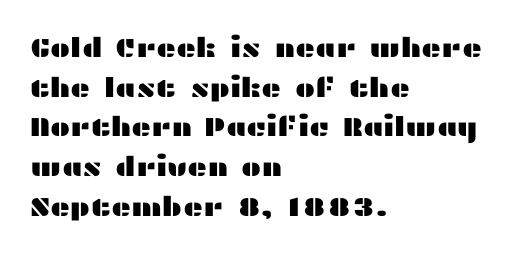
Q: Is the text italic (slanted)? A: No, it is upright.
Q: Is the text underlined? A: No.
Q: How is the paragraph aligned? A: Left-aligned.
Q: Is the spacing between letters normal or unusually wide? A: Normal.
Q: Is the spacing between lines tight, normal or loose? A: Normal.
